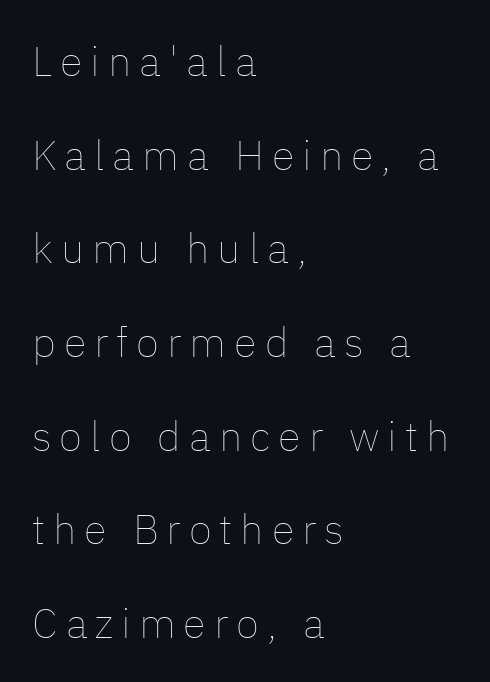
Q: Is the text bold? A: No.
Q: Is the text italic (slanted)? A: No, it is upright.
Q: Is the text underlined? A: No.
Q: How is the paragraph aligned? A: Left-aligned.
Q: Is the spacing between lines tight, normal or loose? A: Loose.
Q: Width (condensed, normal, or wide)? A: Normal.
Q: Stroke contrast? A: Low.
Q: x-height? A: Medium.
Q: Monospaced? A: No.
